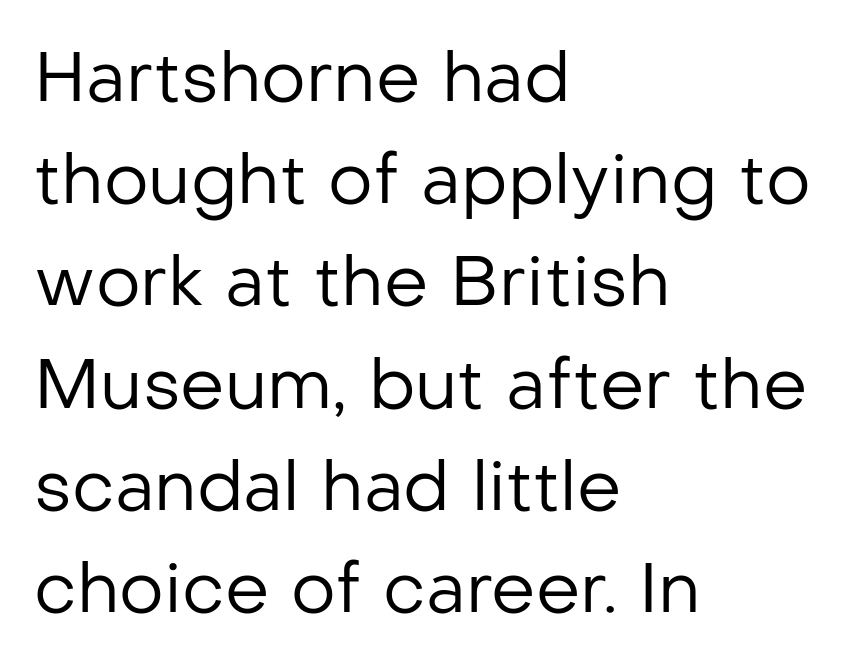
Q: Is the text bold? A: No.
Q: Is the text italic (slanted)? A: No, it is upright.
Q: Is the typeface a serif or a sans-serif typeface? A: Sans-serif.
Q: Is the text underlined? A: No.
Q: How is the paragraph aligned? A: Left-aligned.
Q: Is the spacing between letters normal or unusually wide? A: Normal.
Q: Is the spacing between lines tight, normal or loose? A: Normal.
Q: Width (condensed, normal, or wide)? A: Normal.
Q: Stroke contrast? A: Low.
Q: x-height? A: Medium.
Q: Monospaced? A: No.
